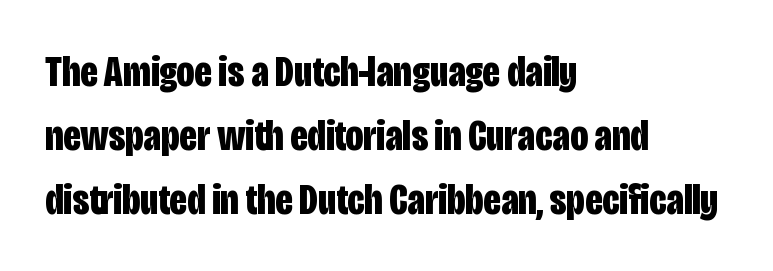
A typesetter would call this leading conventional body-copy spacing. In terms of posture, this sample is upright. The zone under the glyphs is completely vacant. The letters advance in unequal steps, a hallmark of proportional type. Nobody touched the tracking dial on this one. The font is running at its bold setting.
